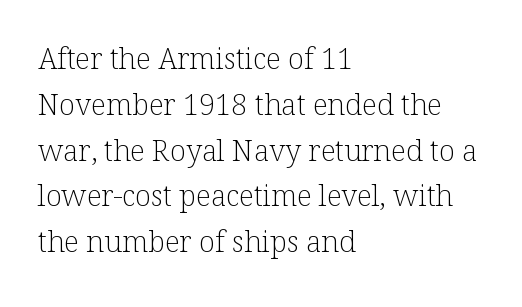
{"serif": "yes", "italic": "no", "bold": "no", "weight": "light", "width": "normal", "stroke_contrast": "low", "x_height": "medium", "monospaced": "no", "underline": "no", "align": "left", "line_spacing": "normal", "line_spacing_ratio": 1.58, "letter_spacing": "normal", "letter_spacing_em": 0.0, "glyph_px": 29}
